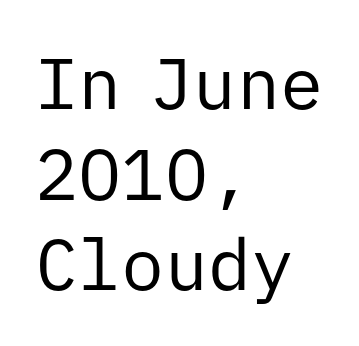
Q: Is the text bold? A: No.
Q: Is the text italic (slanted)? A: No, it is upright.
Q: Is the typeface a serif or a sans-serif typeface? A: Sans-serif.
Q: Is the text underlined? A: No.
Q: How is the paragraph aligned? A: Left-aligned.
Q: Is the spacing between letters normal or unusually wide? A: Normal.
Q: Is the spacing between lines tight, normal or loose? A: Normal.
Q: Width (condensed, normal, or wide)? A: Normal.
Q: Stroke contrast? A: Low.
Q: x-height? A: Medium.
Q: Monospaced? A: Yes.
